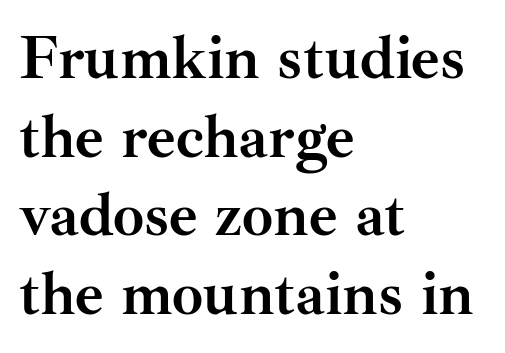
The image shows 62 px semibold serif type, upright; set left-aligned, normal line spacing (1.27x), normal letter spacing, not underlined; medium stroke contrast and a small x-height.
